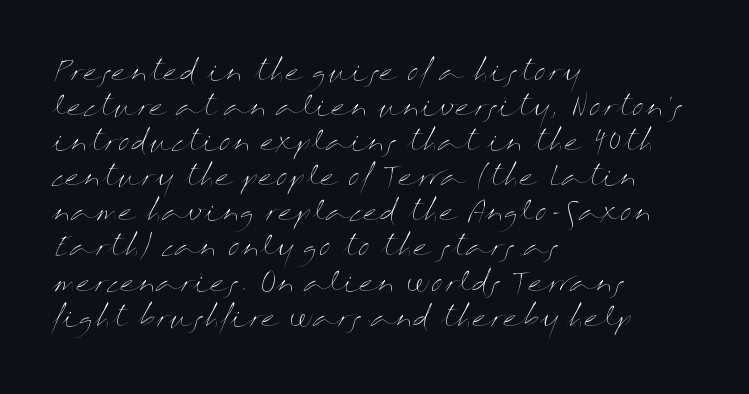
Plain, unruled lines of type. The paragraph has a hard left edge and a soft right edge. This rendering leaves character spacing at its baseline value. A typesetter would call this leading conventional body-copy spacing. These glyphs show unthickened strokes, regular width or finer.
